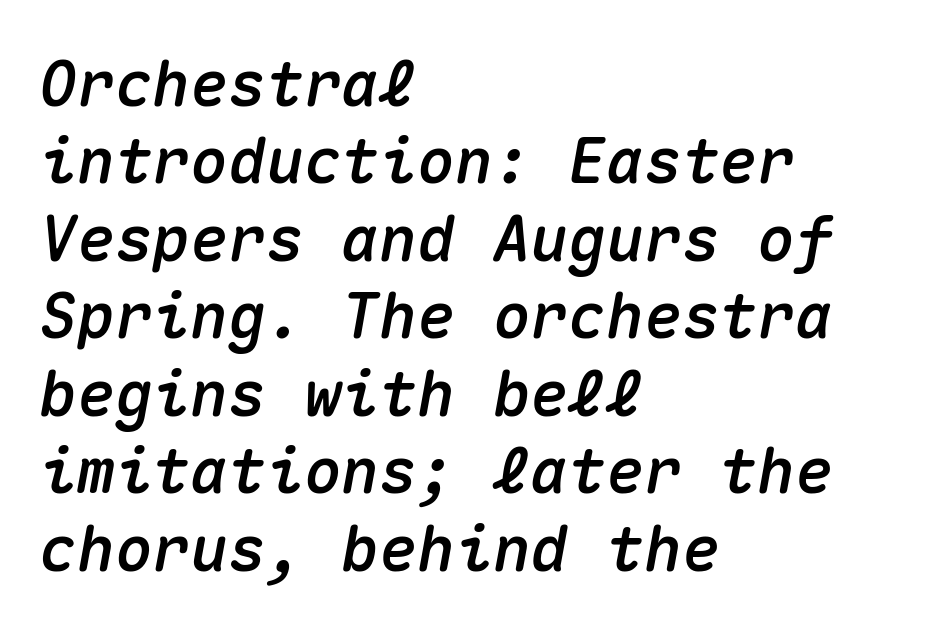
The image shows 63 px text type, italic (leaning right), monospaced; set left-aligned, line spacing 1.23x, normal letter spacing, not underlined; medium stroke contrast and a medium x-height.
